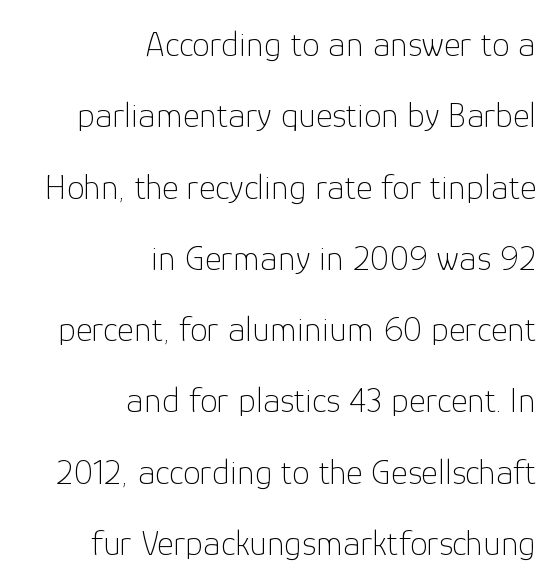
The leading is generous, giving the passage an open texture. Type style note: lacks serifs. What stands out about the letter spacing? Nothing — it is the standard amount. The lettering holds an erect, upright posture throughout.
